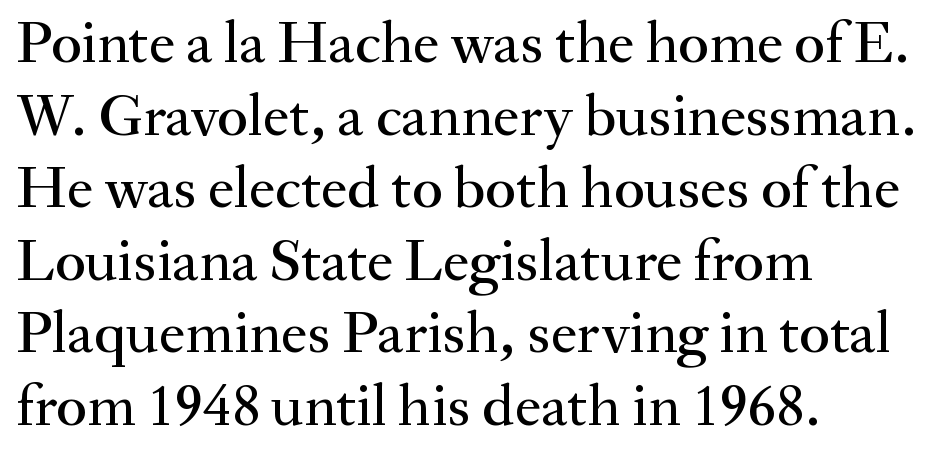
Q: Is the text italic (slanted)? A: No, it is upright.
Q: Is the typeface a serif or a sans-serif typeface? A: Serif.
Q: Is the text underlined? A: No.
Q: How is the paragraph aligned? A: Left-aligned.
Q: Is the spacing between letters normal or unusually wide? A: Normal.
Q: Width (condensed, normal, or wide)? A: Normal.
Q: Stroke contrast? A: Medium.
Q: x-height? A: Small.
Q: Monospaced? A: No.
